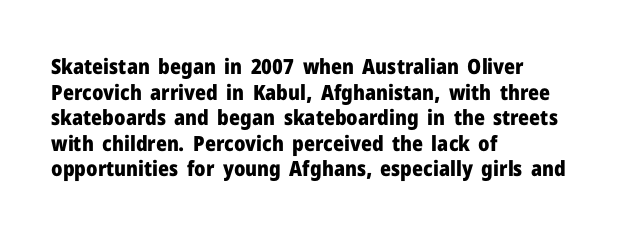
Is there any slant? The stems are plumb. The zone under the glyphs is completely vacant. Caption: bold face, heavy strokes. Each word holds together tightly as a unit, with standard inter-letter gaps. Does the copy run flush right? No — it runs flush left.
